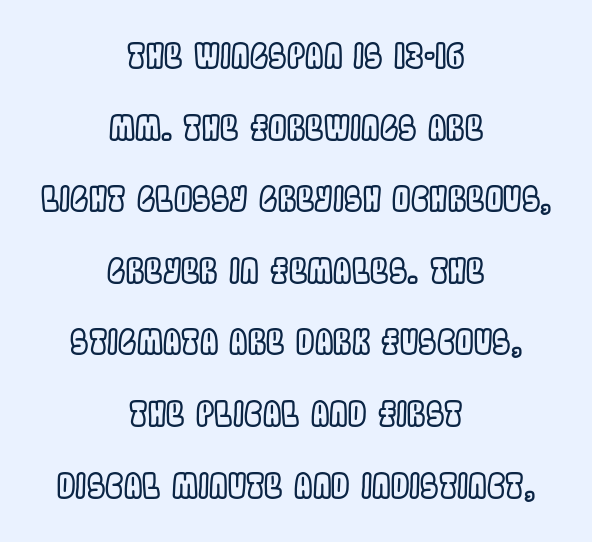
Do the letters lean? They stand straight. Each row of text sits above clean, open space. Does extra space separate the letters? No, they use regular spacing. Leftover space on each line is divided equally before and after the words.
